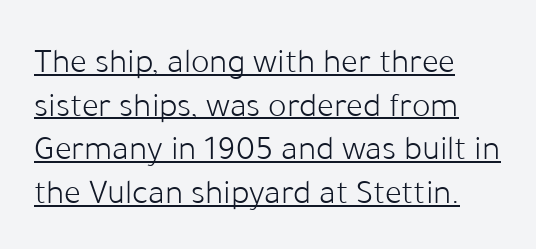
{"serif": "no", "italic": "no", "bold": "no", "weight": "light", "width": "normal", "stroke_contrast": "low", "x_height": "medium", "monospaced": "no", "underline": "yes", "align": "left", "line_spacing": "normal", "line_spacing_ratio": 1.25, "letter_spacing": "normal", "letter_spacing_em": 0.0, "glyph_px": 35}
